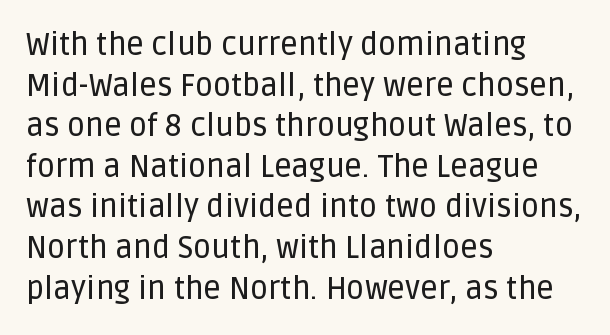
The image shows 31 px sans-serif type, upright; set left-aligned, normal line spacing (1.31x), normal letter spacing, not underlined; low stroke contrast and a large x-height.
